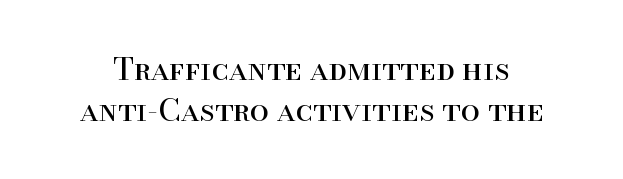
Q: Is the text bold? A: No.
Q: Is the text italic (slanted)? A: No, it is upright.
Q: Is the typeface a serif or a sans-serif typeface? A: Serif.
Q: Is the text underlined? A: No.
Q: Is the spacing between letters normal or unusually wide? A: Normal.
Q: Is the spacing between lines tight, normal or loose? A: Normal.
Q: Width (condensed, normal, or wide)? A: Normal.
Q: Stroke contrast? A: High.
Q: x-height? A: Small.
Q: Monospaced? A: No.
